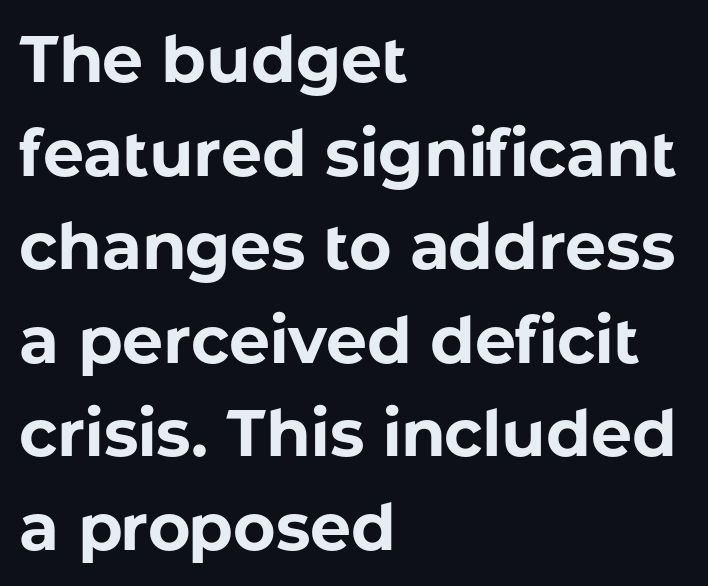
Look at the stroke-to-counter ratio: heavy, a bold. A typesetter would mark this as roman, not italic. Each letter keeps its own natural width here, so spacing adapts to shape. A typesetter would call this leading conventional body-copy spacing. Short and long lines alike share a common starting point at left.
